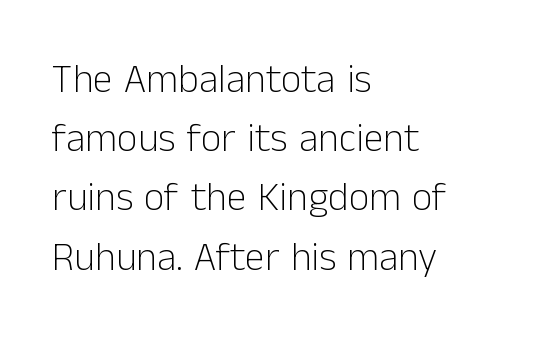
The image shows 40 px light sans-serif type, upright; set left-aligned, normal line spacing (1.48x), normal letter spacing, not underlined; low stroke contrast and a medium x-height.
